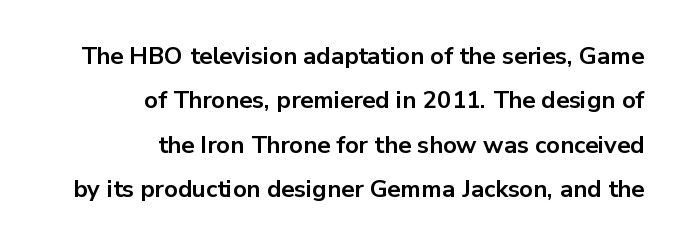
Q: Is the text bold? A: Yes.
Q: Is the text italic (slanted)? A: No, it is upright.
Q: Is the text underlined? A: No.
Q: How is the paragraph aligned? A: Right-aligned.
Q: Is the spacing between letters normal or unusually wide? A: Normal.
